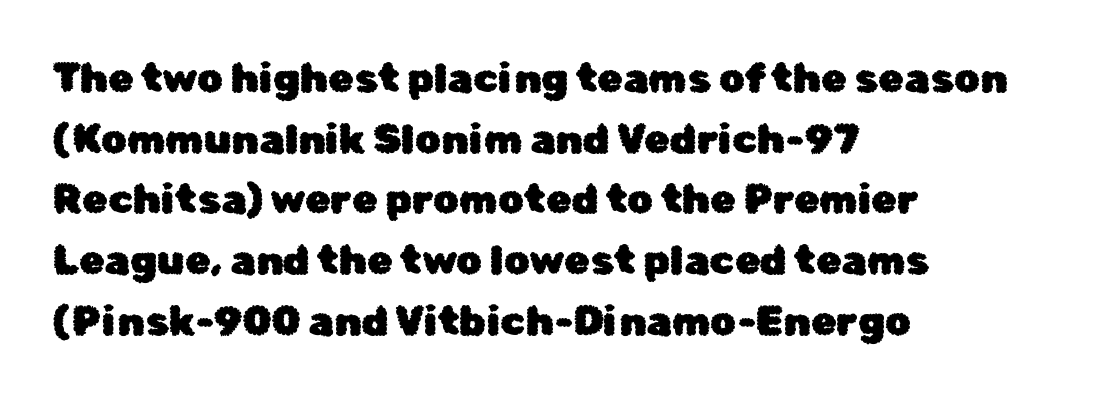
Q: Is the text italic (slanted)? A: No, it is upright.
Q: Is the typeface a serif or a sans-serif typeface? A: Sans-serif.
Q: Is the text underlined? A: No.
Q: How is the paragraph aligned? A: Left-aligned.
Q: Is the spacing between letters normal or unusually wide? A: Normal.
Q: Is the spacing between lines tight, normal or loose? A: Normal.
Q: Width (condensed, normal, or wide)? A: Normal.
Q: Stroke contrast? A: Low.
Q: x-height? A: Medium.
Q: Monospaced? A: No.
